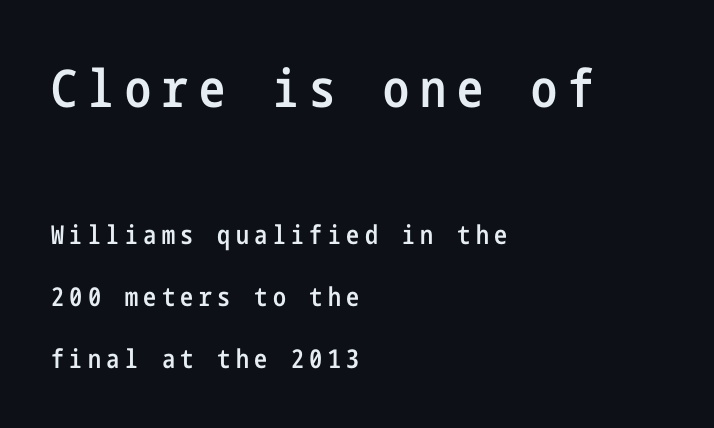
The image shows 52 px semibold, condensed sans-serif type, upright; set left-aligned, loose line spacing (2.38x), unusually wide letter spacing (+0.21 em), not underlined; the first (top) block is 2.0x larger; low stroke contrast and a medium x-height.
